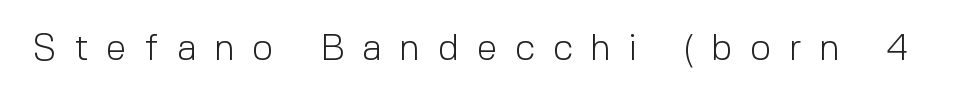
The image shows 37 px light sans-serif type, upright; set unusually wide letter spacing (+0.48 em), not underlined; a medium x-height.
